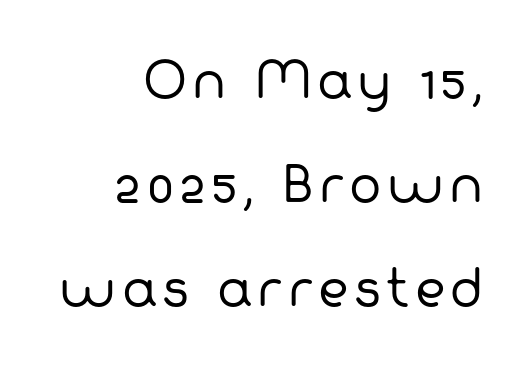
Glance below the letters and you will spot only blank space. Stems and bowls with no extra thickness — not bold. These lines are rendered in a variable-pitch font. Type style note: lacks serifs. Successive baselines arrive slowly, with a big drop between each. Line ends are locked; line starts wander.
